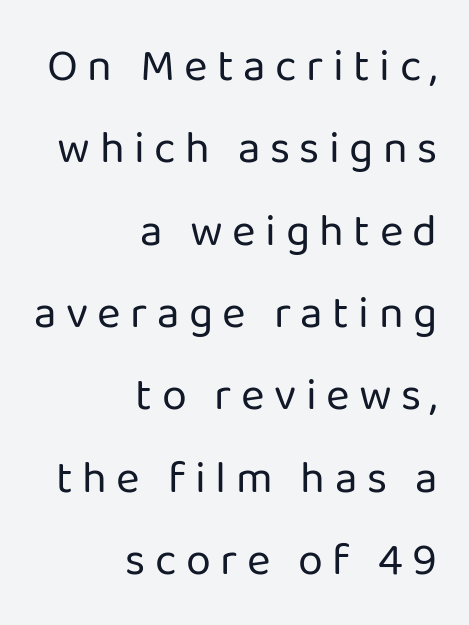
The image shows 45 px regular-weight sans-serif type, upright; set right-aligned, line spacing 1.83x, unusually wide letter spacing (+0.21 em), not underlined; low stroke contrast and a medium x-height.
